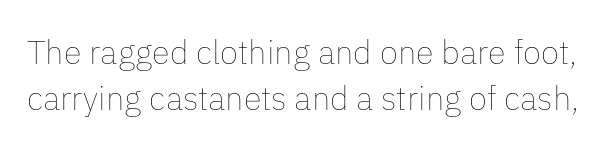
Q: Is the text bold? A: No.
Q: Is the text italic (slanted)? A: No, it is upright.
Q: Is the text underlined? A: No.
Q: Is the spacing between letters normal or unusually wide? A: Normal.
Q: Is the spacing between lines tight, normal or loose? A: Normal.
Q: Width (condensed, normal, or wide)? A: Normal.
Q: Stroke contrast? A: Low.
Q: x-height? A: Medium.
Q: Monospaced? A: No.
